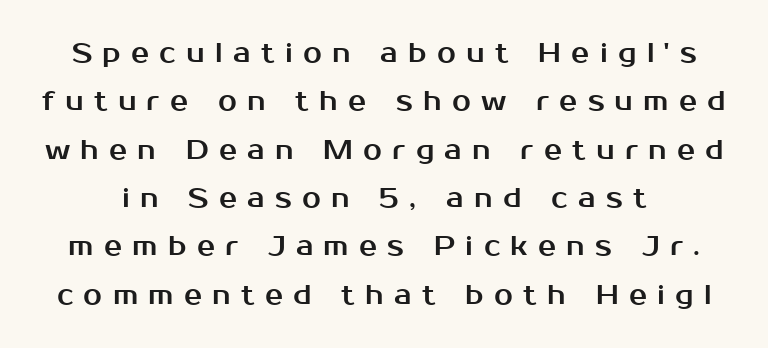
The image shows 27 px text type, upright; set line spacing 1.79x, unusually wide letter spacing (+0.38 em), not underlined.
